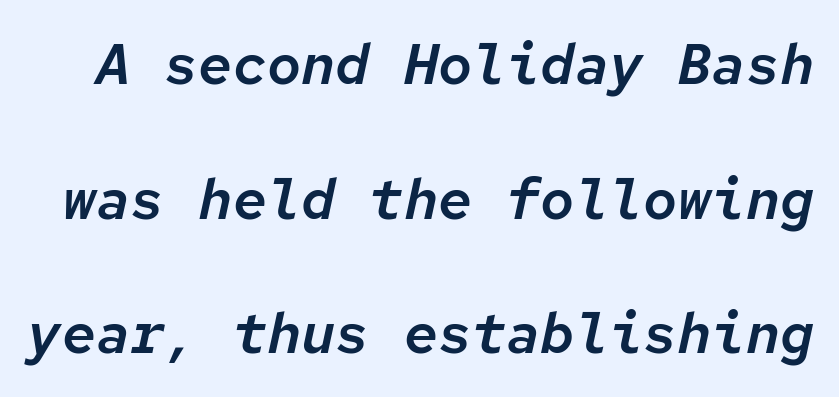
Q: Is the text italic (slanted)? A: Yes, it leans right by about 12 degrees.
Q: Is the text underlined? A: No.
Q: Is the spacing between letters normal or unusually wide? A: Normal.
Q: Is the spacing between lines tight, normal or loose? A: Loose.
Q: Width (condensed, normal, or wide)? A: Normal.
Q: Stroke contrast? A: Low.
Q: x-height? A: Medium.
Q: Monospaced? A: Yes.
